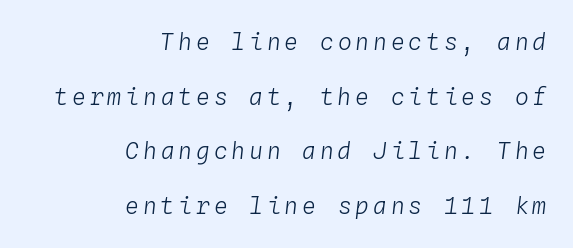
Q: Is the text bold? A: No.
Q: Is the text italic (slanted)? A: Yes, it leans right by about 4 degrees.
Q: Is the text underlined? A: No.
Q: How is the paragraph aligned? A: Right-aligned.
Q: Is the spacing between lines tight, normal or loose? A: Loose.
